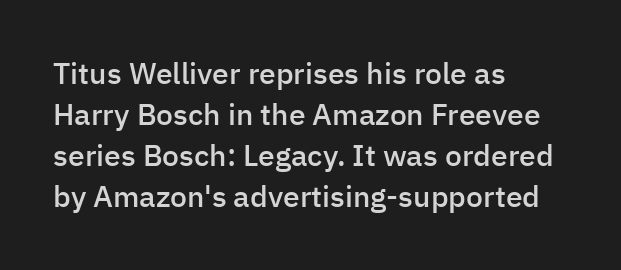
The image shows 30 px semibold sans-serif type, upright; set left-aligned, normal line spacing (1.37x), normal letter spacing, not underlined; low stroke contrast and a medium x-height.
